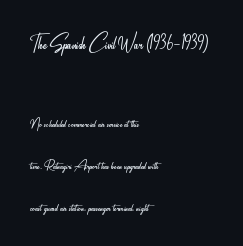
{"bold": "no", "underline": "no", "align": "left", "line_spacing": "loose", "line_spacing_ratio": 2.45, "letter_spacing": "normal", "letter_spacing_em": 0.0, "larger_block": "first", "size_ratio": 1.53, "glyph_px": 26}
